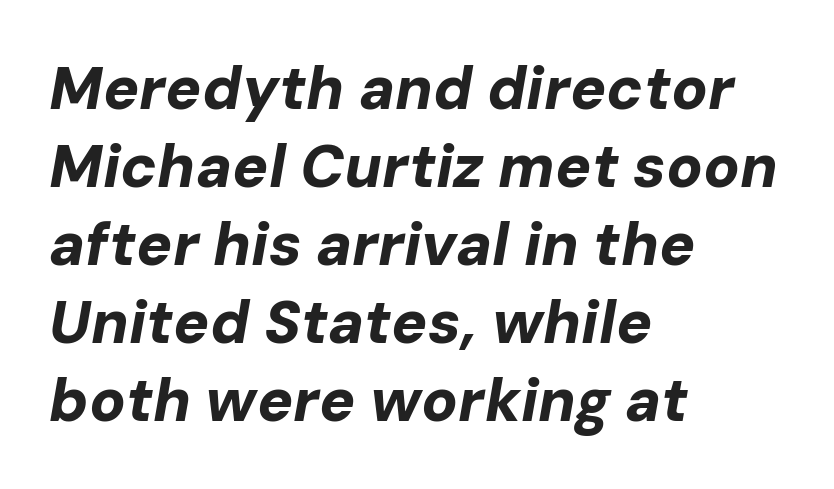
Set as a true bold cut, around the 700 mark. Horizontal alignment here is leftward, the default for most running prose. Would a proofreader flag this as italicized? Yes. Descender tails drop into unmarked territory. Honestly, the letter spacing is just normal — you wouldn't notice it.
